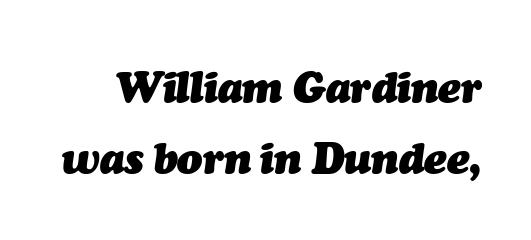
Inter-character spacing is left at the font's built-in metrics. The passage shown is emphatically bold. Does the lettering tilt? It does — this is italic. Beneath every word, the page is bare. You could not count columns in this text — the font is proportionally spaced.
